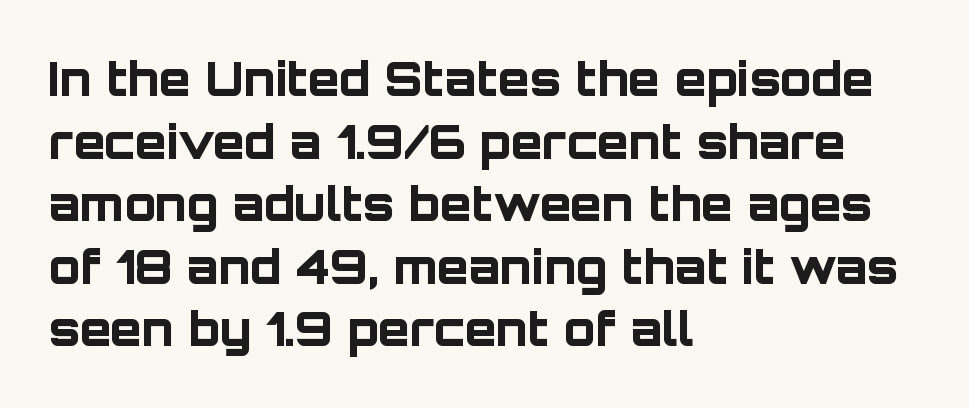
{"serif": "no", "italic": "no", "bold": "yes", "weight": "bold", "width": "normal", "stroke_contrast": "low", "x_height": "large", "monospaced": "no", "underline": "no", "align": "left", "line_spacing": "normal", "line_spacing_ratio": 1.36, "letter_spacing": "normal", "letter_spacing_em": 0.0, "glyph_px": 46}
